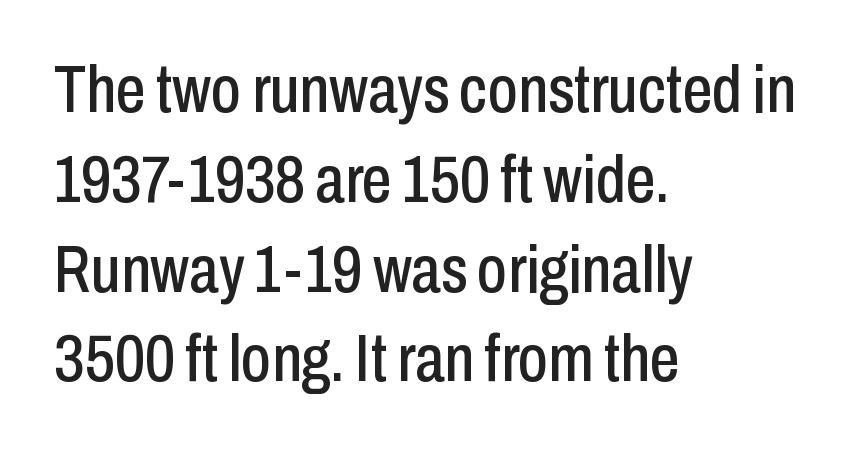
Only glyphs here, with clear space below each row. Look at the bottom of the vertical strokes: they stop flat, with no serifs. Ordinary non-slanted type is in use. Nobody touched the tracking dial on this one. Compared with a centered layout, this one pins lines to the left instead.
